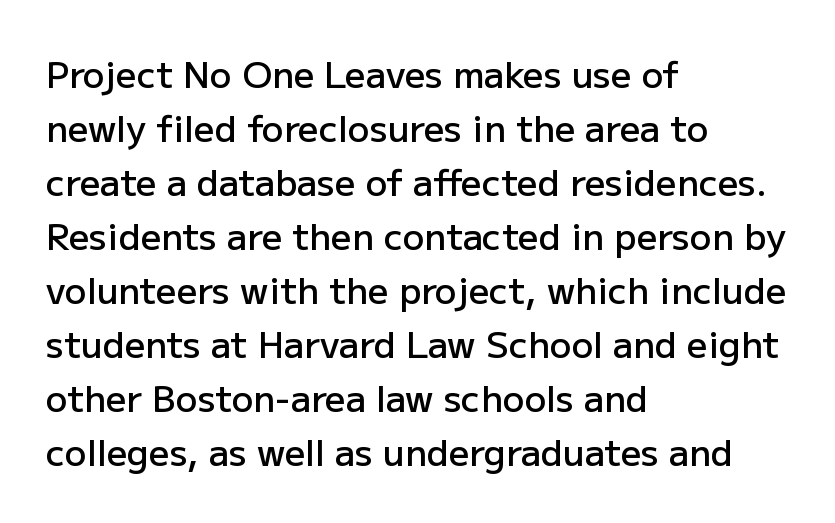
The rendering keeps characters at their native spacing. A typesetter would call this leading conventional body-copy spacing. Posture: straight, roman, zero tilt. If you drew a ruler down the left edge, every line would touch it. I'd describe the lettering as semibold — firm but not a full bold. Nothing sits at the stroke ends, so this counts as sans-serif.
